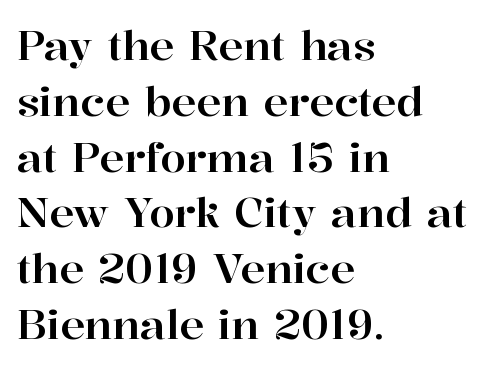
{"serif": "yes", "italic": "no", "width": "normal", "stroke_contrast": "high", "x_height": "medium", "monospaced": "no", "underline": "no", "align": "left", "line_spacing": "normal", "line_spacing_ratio": 1.36, "letter_spacing": "normal", "letter_spacing_em": 0.0, "glyph_px": 41}
